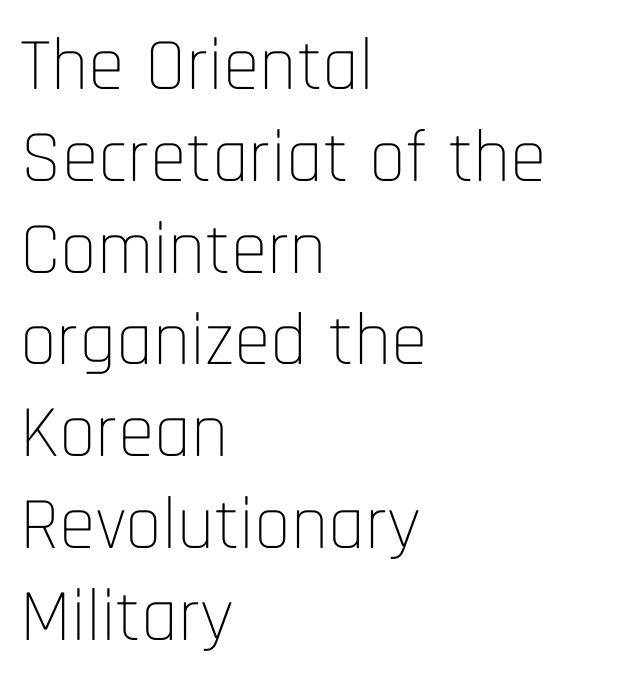
You can tell it's not italic because the verticals are truly vertical. Compared with typical body copy, the letter spacing here is the same. Is this a sans? Yes — the strokes have no serifs. This sample has the flowing, uneven cadence of proportional lettering. Leftover space on each line is placed entirely after the last word. The font is comparable to plain body text, perhaps lighter.
